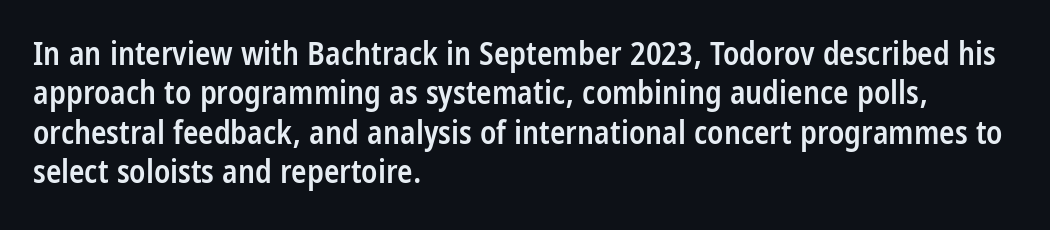
Q: Is the text bold? A: Semi-bold.
Q: Is the text italic (slanted)? A: No, it is upright.
Q: Is the typeface a serif or a sans-serif typeface? A: Sans-serif.
Q: Is the text underlined? A: No.
Q: How is the paragraph aligned? A: Left-aligned.
Q: Is the spacing between letters normal or unusually wide? A: Normal.
Q: Width (condensed, normal, or wide)? A: Condensed.
Q: Stroke contrast? A: Low.
Q: x-height? A: Large.
Q: Monospaced? A: No.
